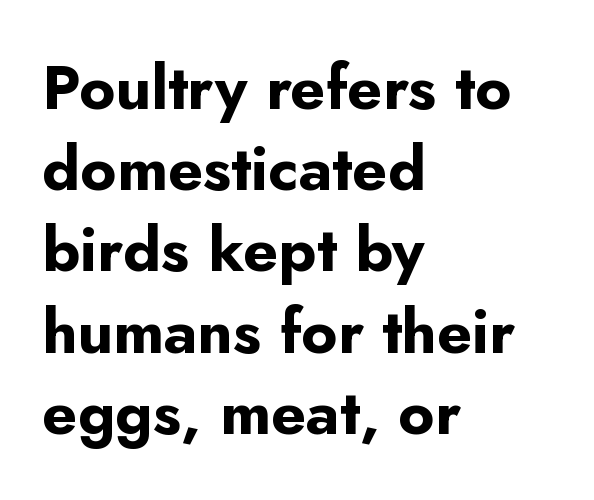
{"serif": "no", "italic": "no", "bold": "yes", "weight": "bold", "width": "normal", "stroke_contrast": "low", "x_height": "small", "monospaced": "no", "underline": "no", "align": "left", "line_spacing": "normal", "line_spacing_ratio": 1.31, "letter_spacing": "normal", "letter_spacing_em": 0.0, "glyph_px": 62}
